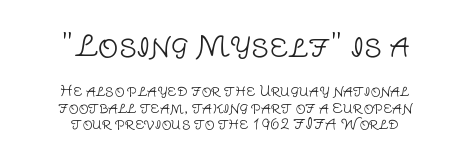
Q: Is the text bold? A: No.
Q: Is the text italic (slanted)? A: Yes.
Q: Is the typeface a serif or a sans-serif typeface? A: Sans-serif.
Q: Is the text underlined? A: No.
Q: How is the paragraph aligned? A: Centered.
Q: Is the spacing between letters normal or unusually wide? A: Normal.
Q: Which block of text is set in a larger size, the first (top) or the second (bottom)? A: The first (top) one.
Q: Width (condensed, normal, or wide)? A: Normal.
Q: Stroke contrast? A: Low.
Q: x-height? A: Large.
Q: Monospaced? A: No.
